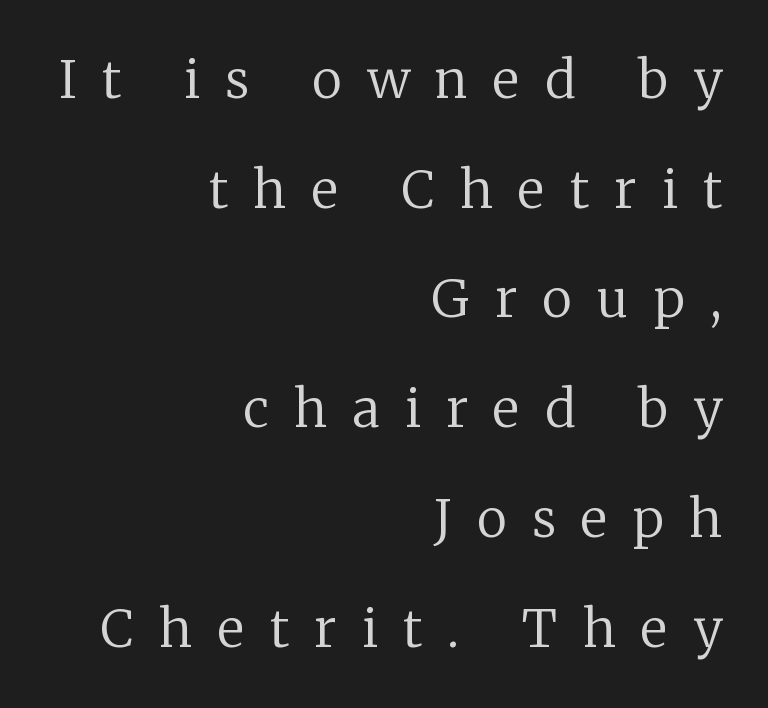
Type without underlining. Each new line begins a long way beneath the previous one. Look at the bottom of the vertical strokes: they flare into serifs here. Display-style spreading of the glyphs; the letterfit is very open. Weight: not bold — regular or lighter.
